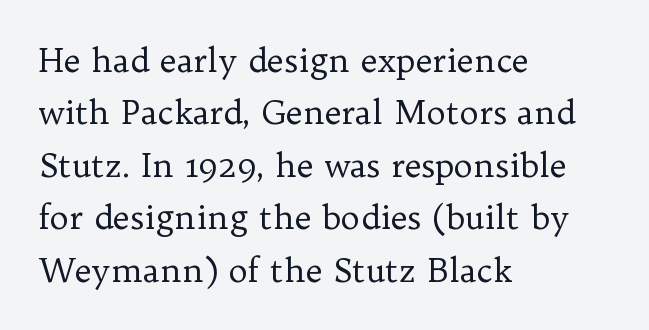
In terms of letterspacing, this is plain default setting. The foot of each line stays bare and open. If you measured baseline to baseline, you'd find a middling distance. Do the characters align in a grid? No, the font is proportional. One-word summary of the alignment: left.
